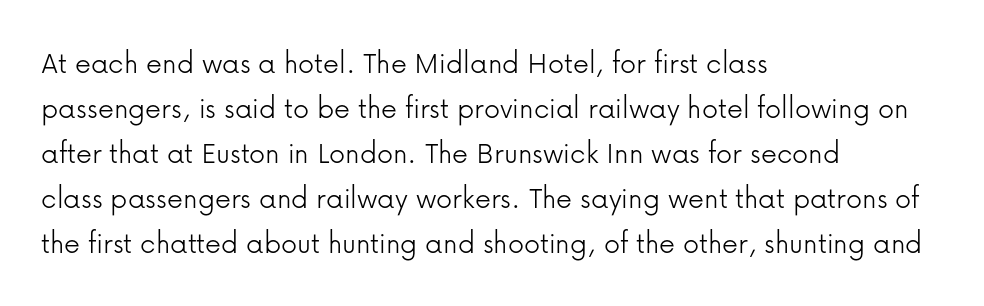
{"serif": "no", "italic": "no", "bold": "no", "weight": "light", "width": "normal", "stroke_contrast": "low", "x_height": "medium", "monospaced": "no", "underline": "no", "align": "left", "line_spacing": "normal", "line_spacing_ratio": 1.41, "letter_spacing": "normal", "letter_spacing_em": 0.0, "glyph_px": 32}
